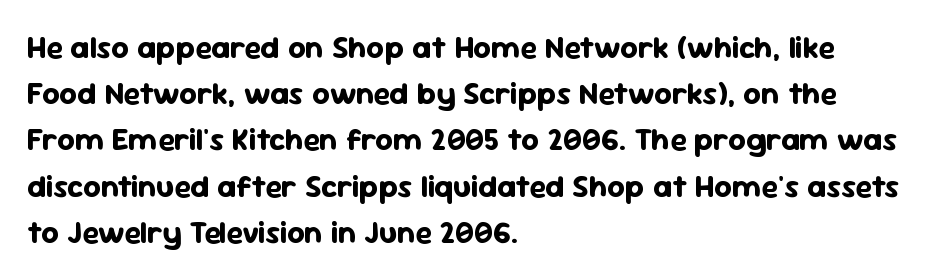
{"serif": "no", "italic": "no", "bold": "yes", "weight": "bold", "width": "normal", "stroke_contrast": "low", "x_height": "medium", "monospaced": "no", "underline": "no", "align": "left", "line_spacing": "normal", "line_spacing_ratio": 1.49, "letter_spacing": "normal", "letter_spacing_em": 0.0, "glyph_px": 31}
